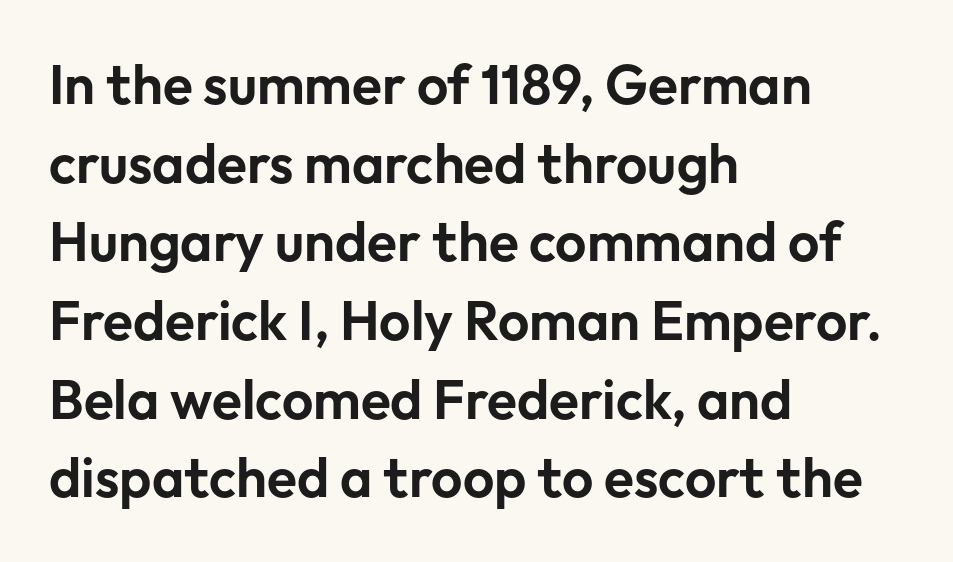
{"serif": "no", "italic": "no", "width": "normal", "stroke_contrast": "low", "x_height": "medium", "monospaced": "no", "underline": "no", "align": "left", "line_spacing": "normal", "line_spacing_ratio": 1.43, "letter_spacing": "normal", "letter_spacing_em": 0.0, "glyph_px": 55}
